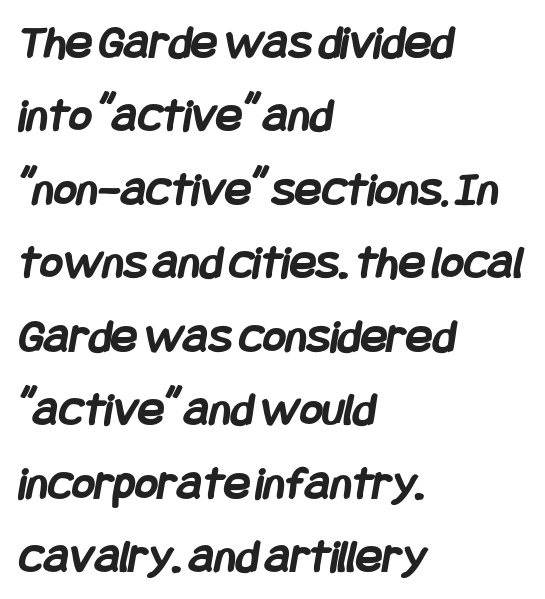
I'd call this a sans setting — the letters go barefoot. No extra tracking has been applied to these lines. The compositor pushed each line to the left boundary. The words here are not underlined.
